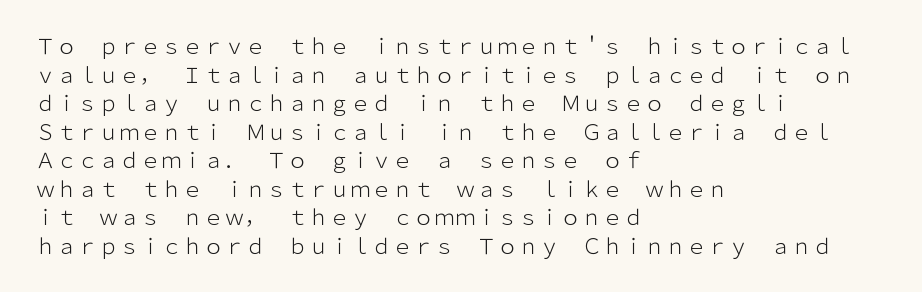
The image shows 21 px text type, upright; set left-aligned, normal line spacing (1.36x), normal letter spacing, not underlined.
